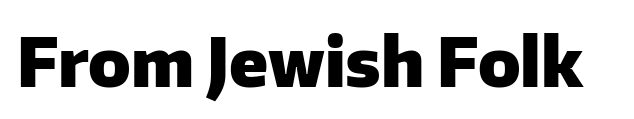
Quick note: not italic, upright. The passage shown is typeset with a sans-serif family. A dark, heavy texture on the line: the type is bold. Descender tails drop into unmarked territory. The letters sit at their default tracking, neither squeezed nor spread.
